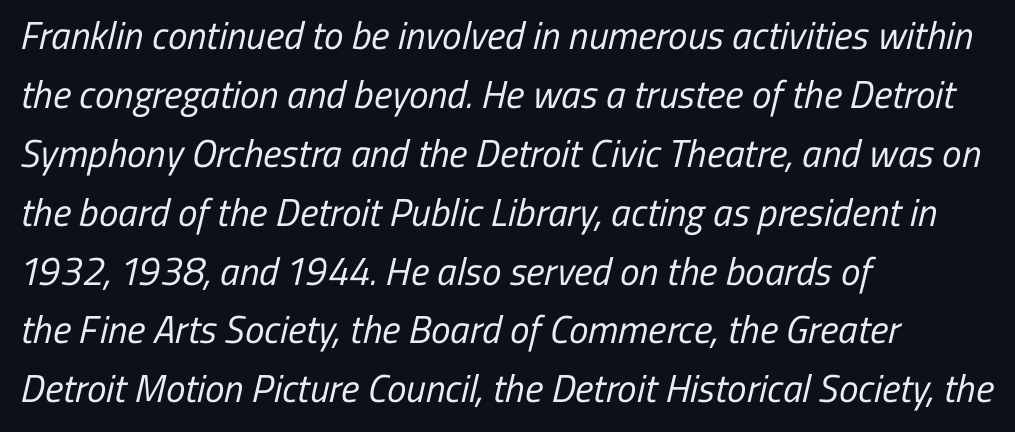
The image shows 39 px regular-weight, condensed sans-serif type; set left-aligned, normal line spacing (1.51x), normal letter spacing, not underlined; low stroke contrast and a medium x-height.
